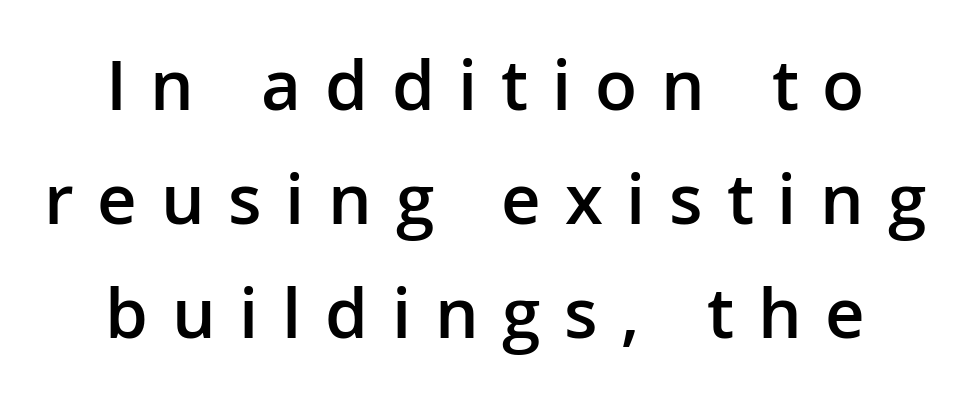
Q: Is the text bold? A: Semi-bold.
Q: Is the text italic (slanted)? A: No, it is upright.
Q: Is the typeface a serif or a sans-serif typeface? A: Sans-serif.
Q: Is the text underlined? A: No.
Q: How is the paragraph aligned? A: Centered.
Q: Is the spacing between letters normal or unusually wide? A: Unusually wide.
Q: Is the spacing between lines tight, normal or loose? A: Normal.
Q: Width (condensed, normal, or wide)? A: Normal.
Q: Stroke contrast? A: Low.
Q: x-height? A: Medium.
Q: Monospaced? A: No.
